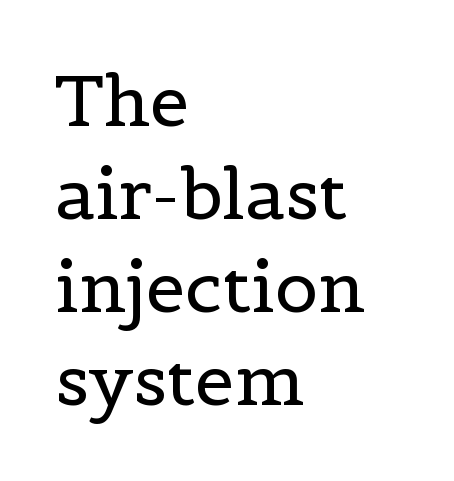
The zone under the glyphs is completely vacant. Here the glyphs are tracked normally, forming tight word shapes. The rag falls on the right side of this text block. The rendering uses natural spacing where letterforms have individual widths.
